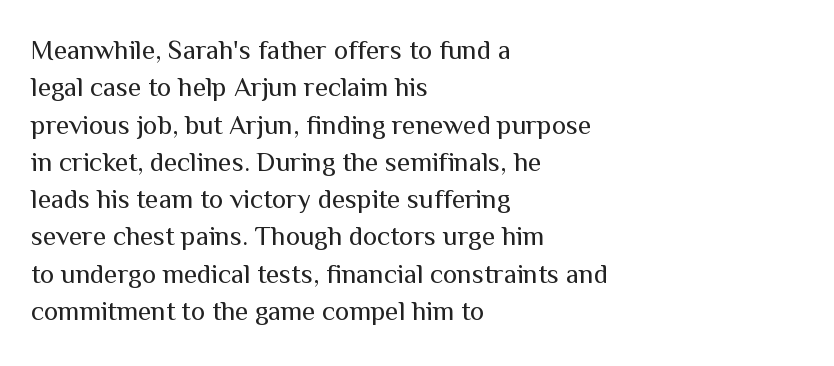
The image shows 27 px text type, upright; set left-aligned, normal line spacing (1.38x), normal letter spacing, not underlined.
